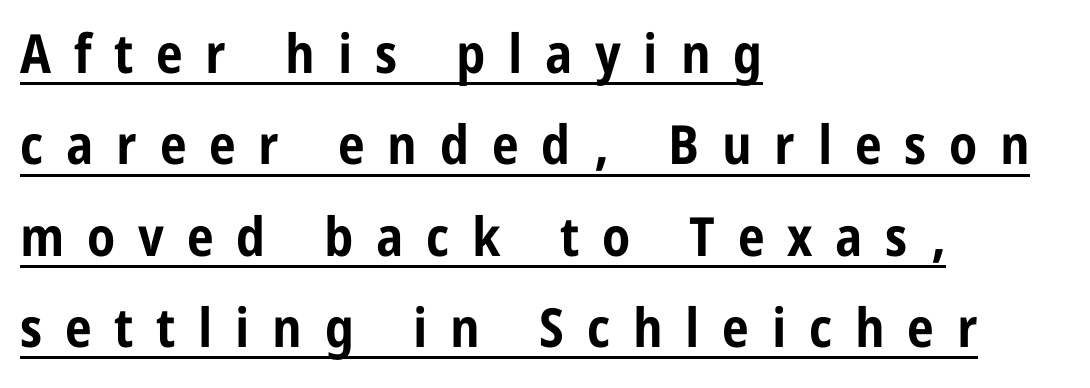
Q: Is the text bold? A: Yes.
Q: Is the text italic (slanted)? A: No, it is upright.
Q: Is the typeface a serif or a sans-serif typeface? A: Sans-serif.
Q: Is the text underlined? A: Yes.
Q: How is the paragraph aligned? A: Left-aligned.
Q: Is the spacing between letters normal or unusually wide? A: Unusually wide.
Q: Is the spacing between lines tight, normal or loose? A: Normal.
Q: Width (condensed, normal, or wide)? A: Condensed.
Q: Stroke contrast? A: Low.
Q: x-height? A: Large.
Q: Monospaced? A: No.
